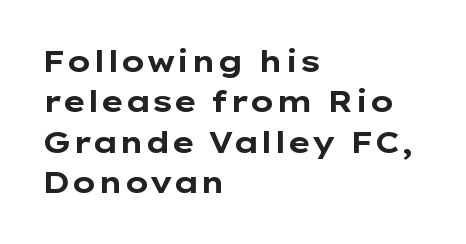
The image shows 30 px bold, wide sans-serif type, upright; set left-aligned, normal line spacing (1.35x), normal letter spacing, not underlined; low stroke contrast and a medium x-height.
